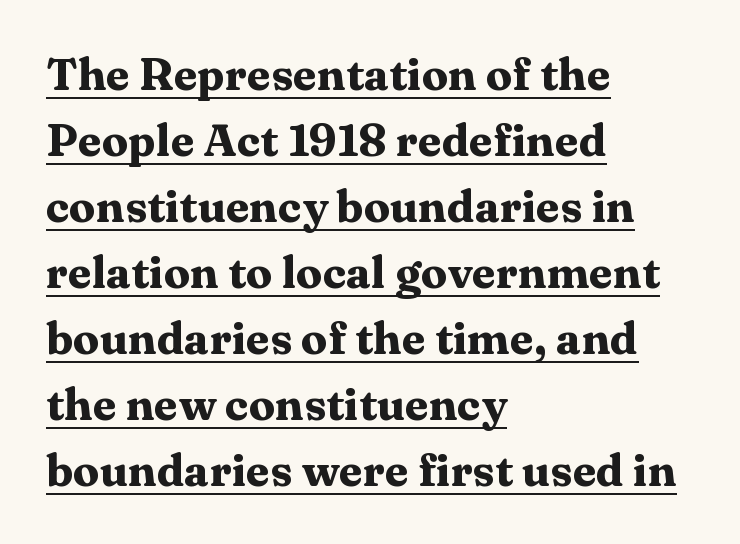
Q: Is the text bold? A: Yes.
Q: Is the text italic (slanted)? A: No, it is upright.
Q: Is the typeface a serif or a sans-serif typeface? A: Serif.
Q: Is the text underlined? A: Yes.
Q: How is the paragraph aligned? A: Left-aligned.
Q: Is the spacing between letters normal or unusually wide? A: Normal.
Q: Is the spacing between lines tight, normal or loose? A: Normal.
Q: Width (condensed, normal, or wide)? A: Wide.
Q: Stroke contrast? A: Medium.
Q: x-height? A: Medium.
Q: Monospaced? A: No.
